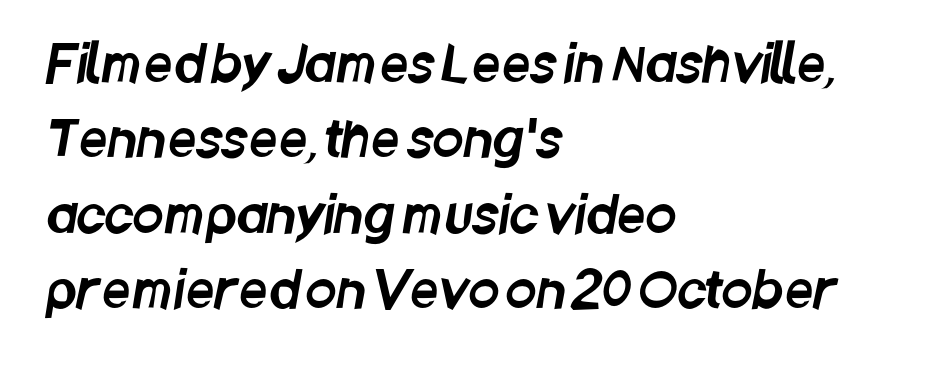
The image shows 50 px condensed sans-serif type; set left-aligned, normal line spacing (1.51x), normal letter spacing, not underlined; low stroke contrast and a large x-height.
